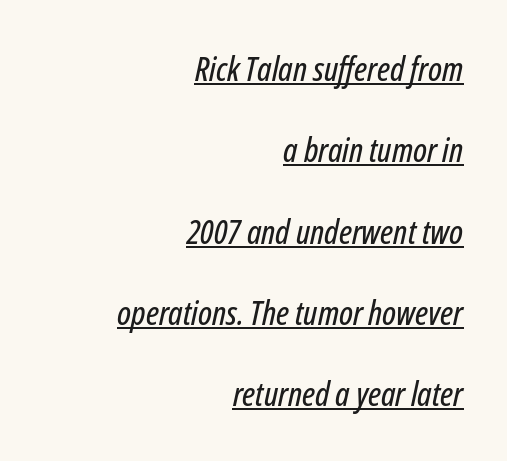
{"italic": "yes", "lean": "right", "slant_degrees": 12, "width": "condensed", "stroke_contrast": "low", "x_height": "medium", "monospaced": "no", "underline": "yes", "align": "right", "line_spacing": "loose", "line_spacing_ratio": 2.39, "letter_spacing": "normal", "letter_spacing_em": 0.0, "glyph_px": 34}
